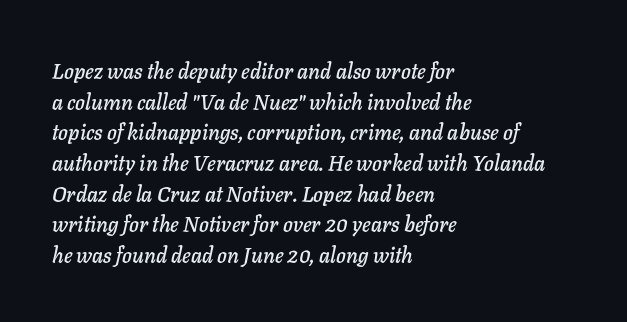
Q: Is the text italic (slanted)? A: Yes, it leans right by about 11 degrees.
Q: Is the text underlined? A: No.
Q: How is the paragraph aligned? A: Left-aligned.
Q: Is the spacing between letters normal or unusually wide? A: Normal.
Q: Is the spacing between lines tight, normal or loose? A: Normal.
